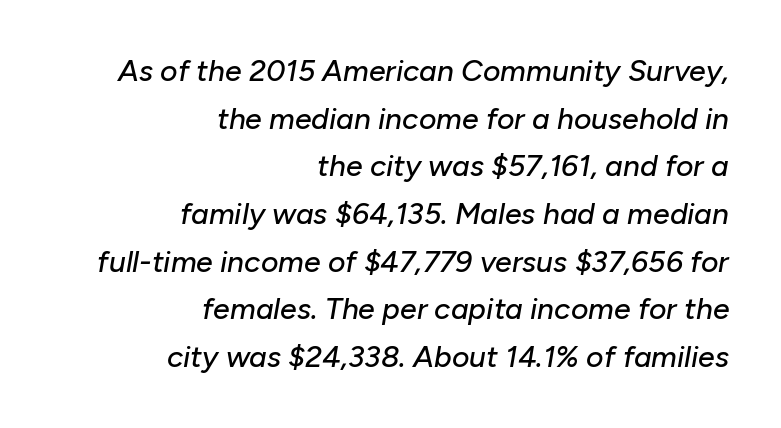
These lines are rendered in a variable-pitch font. The space between consecutive lines is moderate. A typesetter would call this zero additional tracking. The axis of the letterforms is tilted away from vertical. Right-aligned paragraph, ragged on the left.
